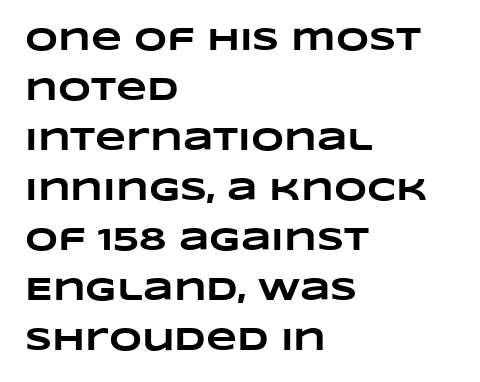
Q: Is the text bold? A: Yes.
Q: Is the text underlined? A: No.
Q: How is the paragraph aligned? A: Left-aligned.
Q: Is the spacing between letters normal or unusually wide? A: Normal.
Q: Is the spacing between lines tight, normal or loose? A: Normal.
Q: Width (condensed, normal, or wide)? A: Wide.
Q: Stroke contrast? A: Low.
Q: x-height? A: Large.
Q: Monospaced? A: No.
